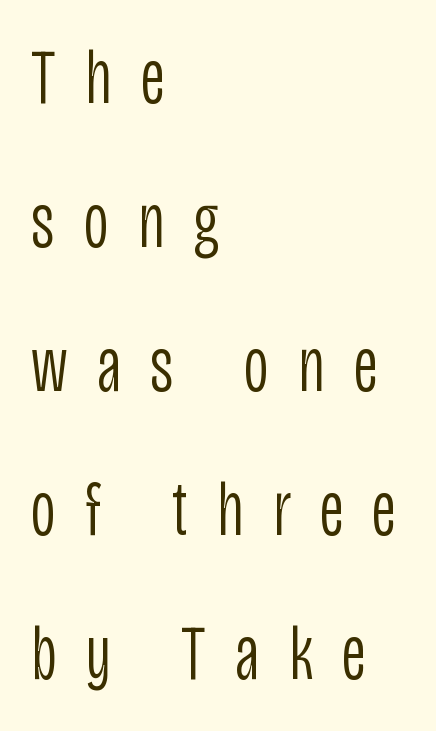
Q: Is the text bold? A: No.
Q: Is the text italic (slanted)? A: No, it is upright.
Q: Is the typeface a serif or a sans-serif typeface? A: Sans-serif.
Q: Is the text underlined? A: No.
Q: How is the paragraph aligned? A: Left-aligned.
Q: Is the spacing between letters normal or unusually wide? A: Unusually wide.
Q: Width (condensed, normal, or wide)? A: Condensed.
Q: Stroke contrast? A: Low.
Q: x-height? A: Large.
Q: Monospaced? A: No.
